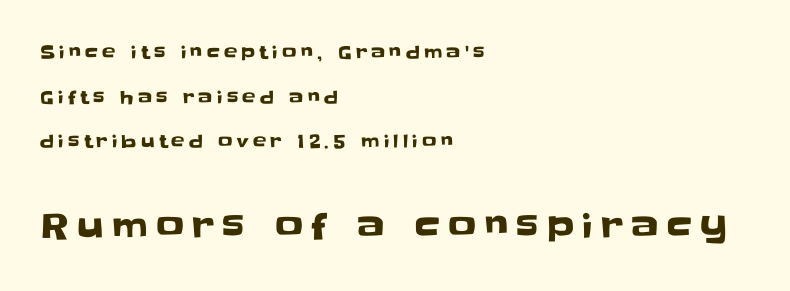
The image shows 35 px sans-serif type, upright; set left-aligned, loose line spacing (2.48x), unusually wide letter spacing (+0.23 em), not underlined; the second (bottom) block is 1.94x larger; low stroke contrast and a large x-height.
